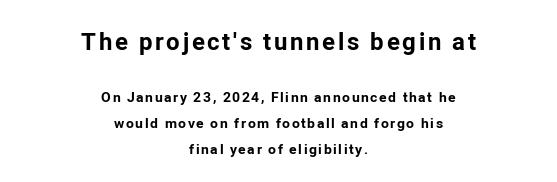
Q: Is the text bold? A: Yes.
Q: Is the text italic (slanted)? A: No, it is upright.
Q: Is the text underlined? A: No.
Q: How is the paragraph aligned? A: Centered.
Q: Which block of text is set in a larger size, the first (top) or the second (bottom)? A: The first (top) one.
